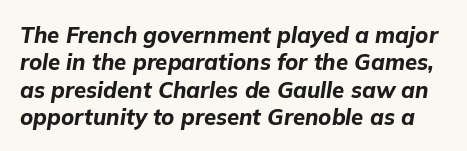
Q: Is the text bold? A: Yes.
Q: Is the text italic (slanted)? A: Yes, it leans right by about 9 degrees.
Q: Is the text underlined? A: No.
Q: Is the spacing between letters normal or unusually wide? A: Normal.
